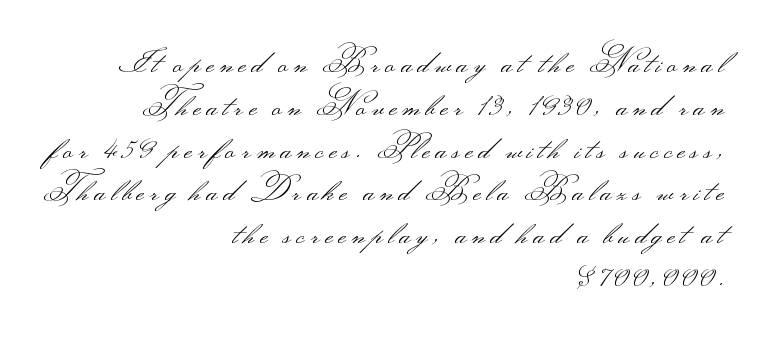
{"serif": "no", "bold": "no", "weight": "light", "width": "wide", "stroke_contrast": "medium", "monospaced": "no", "underline": "no", "align": "right", "line_spacing": "normal", "line_spacing_ratio": 1.38, "glyph_px": 31}
